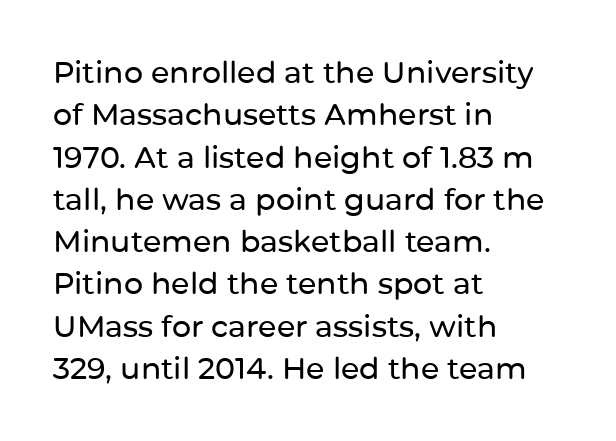
{"serif": "no", "italic": "no", "width": "normal", "stroke_contrast": "low", "x_height": "medium", "monospaced": "no", "underline": "no", "align": "left", "line_spacing": "normal", "line_spacing_ratio": 1.41, "letter_spacing": "normal", "letter_spacing_em": 0.0, "glyph_px": 30}
